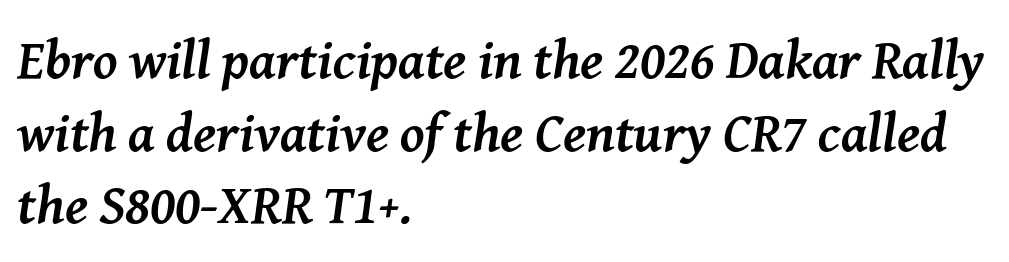
This sample uses plain, unmodified letter spacing. You could not count columns in this text — the font is proportionally spaced. Normally led — the rows are evenly, conventionally spaced. Rendered with sloped, italic letterforms.
